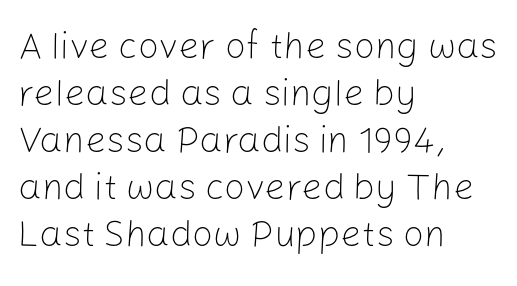
{"serif": "no", "italic": "no", "bold": "no", "weight": "light", "width": "normal", "stroke_contrast": "low", "x_height": "medium", "monospaced": "no", "underline": "no", "align": "left", "line_spacing": "normal", "line_spacing_ratio": 1.27, "letter_spacing": "normal", "letter_spacing_em": 0.0, "glyph_px": 37}
